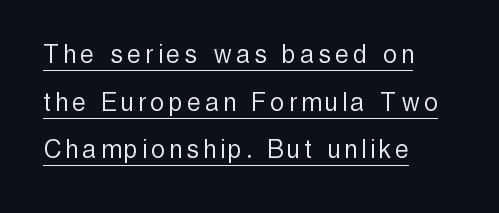
{"serif": "no", "italic": "no", "bold": "no", "weight": "light", "width": "condensed", "x_height": "medium", "monospaced": "no", "underline": "yes", "align": "left", "line_spacing": "normal", "line_spacing_ratio": 1.59, "glyph_px": 30}
